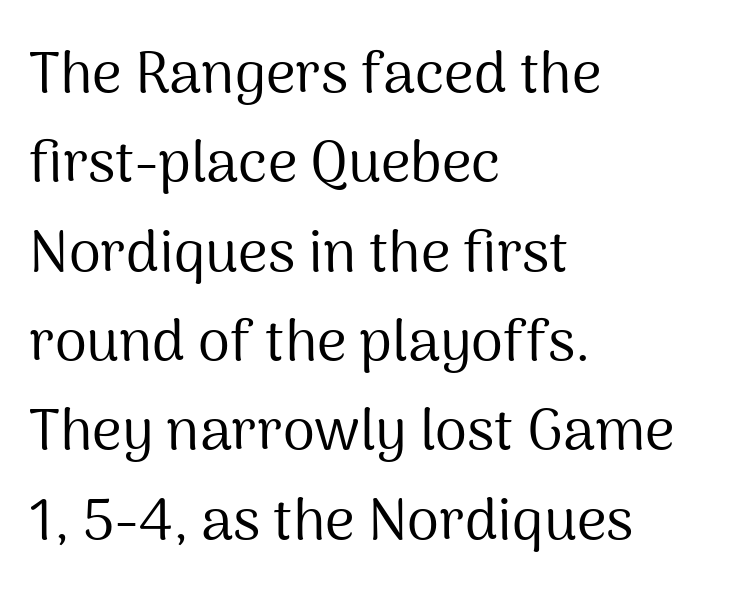
{"serif": "no", "italic": "no", "bold": "no", "weight": "regular", "width": "normal", "stroke_contrast": "medium", "x_height": "medium", "monospaced": "no", "underline": "no", "align": "left", "line_spacing": "normal", "line_spacing_ratio": 1.54, "letter_spacing": "normal", "letter_spacing_em": 0.0, "glyph_px": 58}
